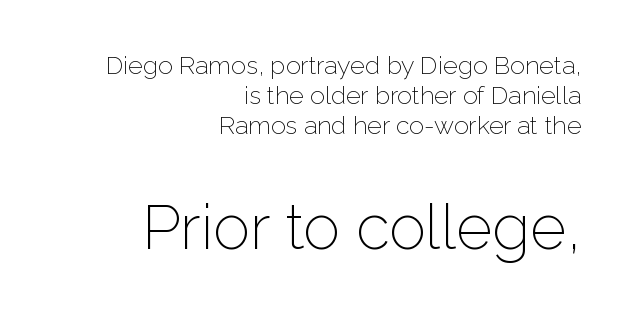
The image shows 62 px light sans-serif type, upright; set right-aligned, line spacing 1.2x, normal letter spacing, not underlined; the second (bottom) block is 2.48x larger; low stroke contrast and a medium x-height.
